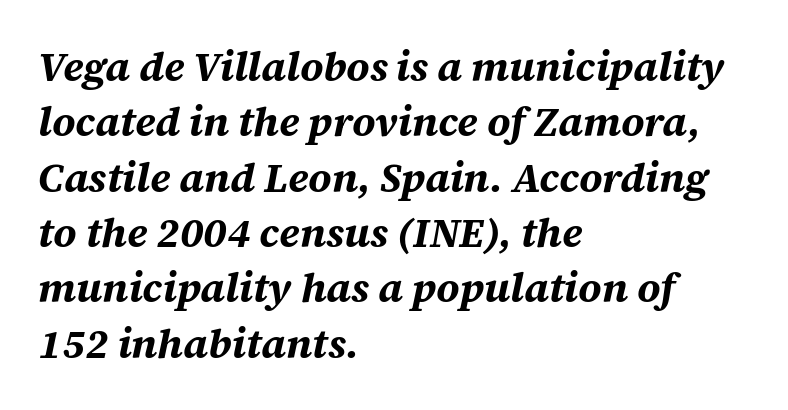
Q: Is the text bold? A: Yes.
Q: Is the text italic (slanted)? A: Yes, it leans right by about 12 degrees.
Q: Is the text underlined? A: No.
Q: How is the paragraph aligned? A: Left-aligned.
Q: Is the spacing between letters normal or unusually wide? A: Normal.
Q: Is the spacing between lines tight, normal or loose? A: Normal.
Q: Width (condensed, normal, or wide)? A: Normal.
Q: Stroke contrast? A: Medium.
Q: x-height? A: Large.
Q: Monospaced? A: No.
